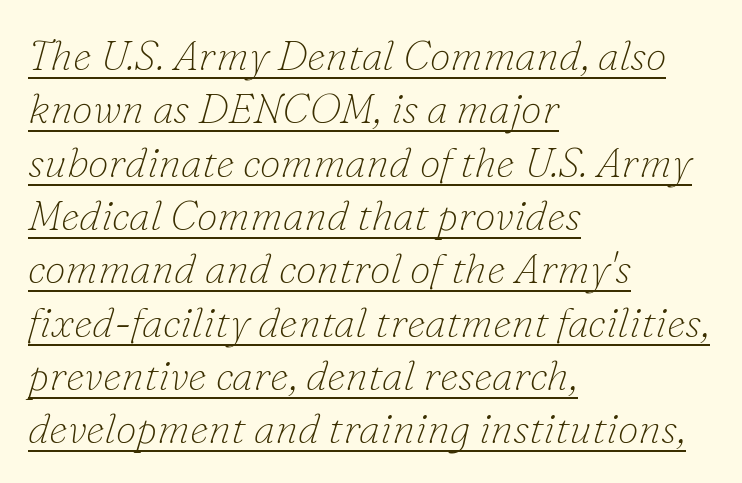
Q: Is the text bold? A: No.
Q: Is the text italic (slanted)? A: Yes, it leans right by about 16 degrees.
Q: Is the typeface a serif or a sans-serif typeface? A: Serif.
Q: Is the text underlined? A: Yes.
Q: How is the paragraph aligned? A: Left-aligned.
Q: Is the spacing between letters normal or unusually wide? A: Normal.
Q: Is the spacing between lines tight, normal or loose? A: Normal.
Q: Width (condensed, normal, or wide)? A: Normal.
Q: Stroke contrast? A: Low.
Q: x-height? A: Small.
Q: Monospaced? A: No.
